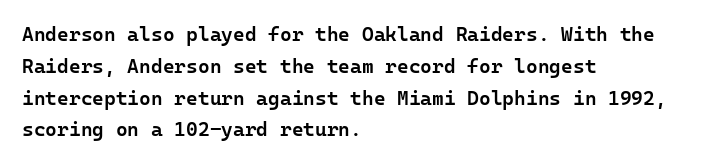
In terms of letterspacing, this is plain default setting. Words float on clear page, feet unadorned. A fair bit of extra ink — the face is semibold, not bold. One-word summary of the alignment: left. A typesetter would call this leading conventional body-copy spacing.
